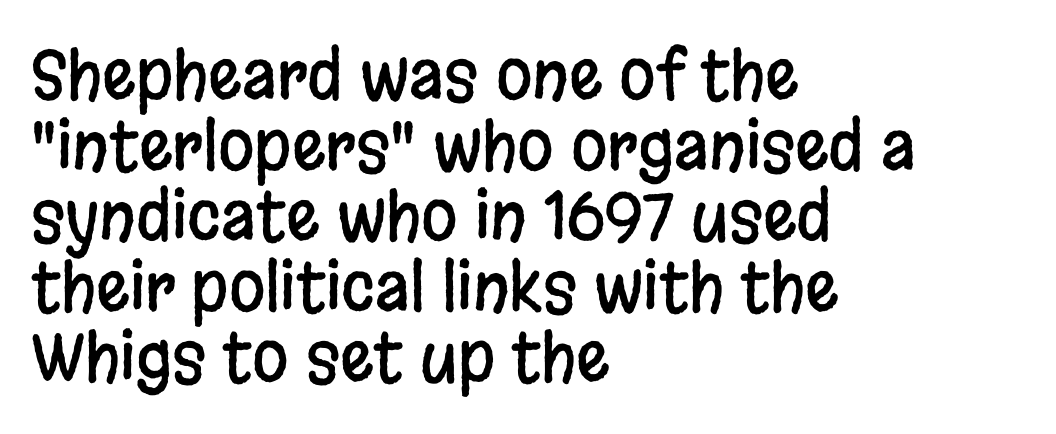
{"serif": "no", "italic": "no", "width": "condensed", "stroke_contrast": "low", "x_height": "large", "monospaced": "no", "underline": "no", "align": "left", "line_spacing": "tight", "line_spacing_ratio": 1.07, "letter_spacing": "normal", "letter_spacing_em": 0.0, "glyph_px": 66}
